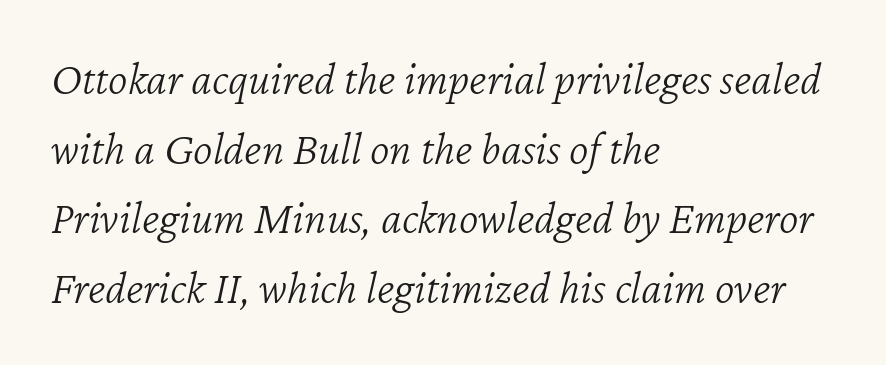
{"italic": "yes", "lean": "right", "slant_degrees": 12, "bold": "no", "weight": "light", "width": "normal", "stroke_contrast": "low", "x_height": "medium", "monospaced": "no", "underline": "no", "align": "left", "line_spacing": "normal", "line_spacing_ratio": 1.48, "letter_spacing": "normal", "letter_spacing_em": 0.0, "glyph_px": 47}
